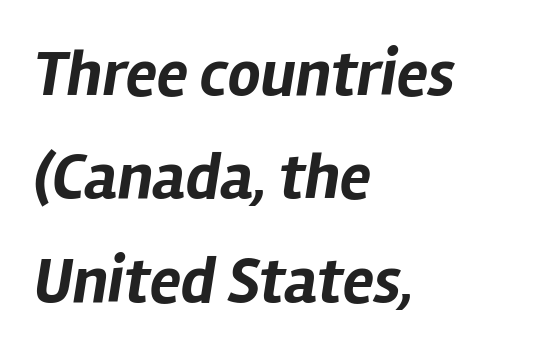
Horizontal alignment here is leftward, the default for most running prose. Note the varied advance widths — an 'i' is clearly narrower than an 'm'. Looking at the ascenders, they clearly lean. What stands out about the letter spacing? Nothing — it is the standard amount.
